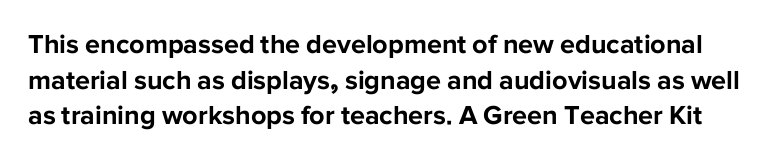
The image shows 27 px bold type, upright; set normal line spacing (1.32x), normal letter spacing, not underlined.
